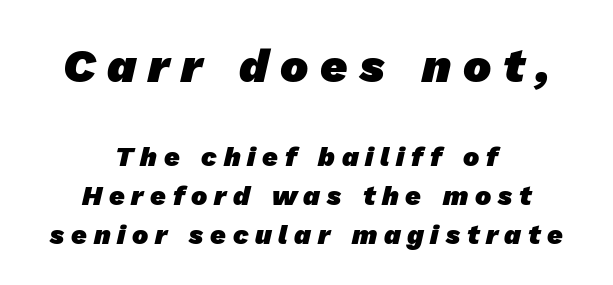
Spacing verdict: proportional, widths tailored to each character. Quick note: interline space is typical. Nope, no serifs anywhere on these letters. Each glyph is drawn with heavy, bold strokes. The line texture is sparse and dotted thanks to wide tracking. Nobody drew a line under any word here.
